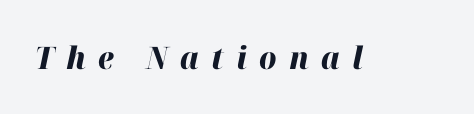
Q: Is the text bold? A: Yes.
Q: Is the text italic (slanted)? A: Yes, it leans right by about 12 degrees.
Q: Is the text underlined? A: No.
Q: Is the spacing between letters normal or unusually wide? A: Unusually wide.
Q: Width (condensed, normal, or wide)? A: Normal.
Q: Stroke contrast? A: High.
Q: x-height? A: Medium.
Q: Monospaced? A: No.
